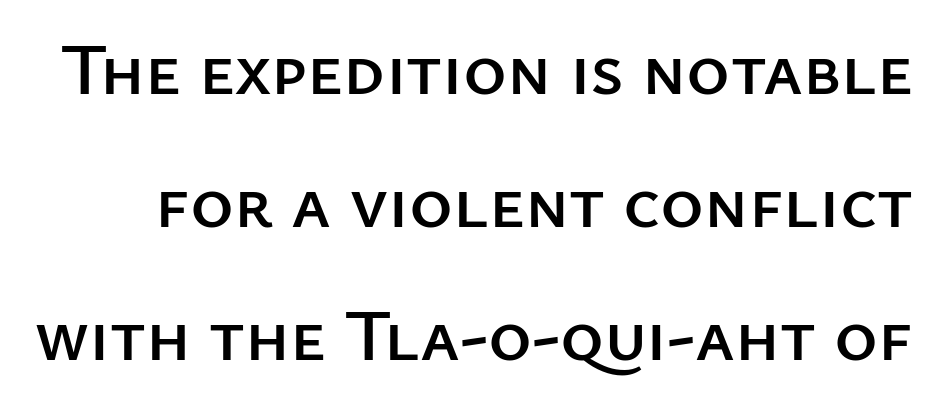
{"serif": "no", "italic": "no", "width": "normal", "stroke_contrast": "low", "x_height": "medium", "monospaced": "no", "underline": "no", "line_spacing_ratio": 1.8, "letter_spacing": "normal", "letter_spacing_em": 0.0, "glyph_px": 74}
